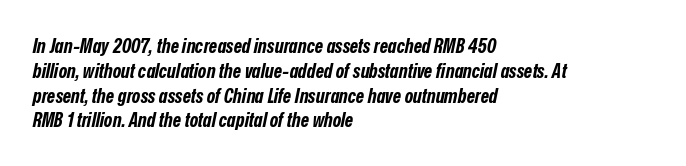
Q: Is the text bold? A: Yes.
Q: Is the text italic (slanted)? A: Yes, it leans right by about 12 degrees.
Q: Is the text underlined? A: No.
Q: How is the paragraph aligned? A: Left-aligned.
Q: Is the spacing between letters normal or unusually wide? A: Normal.
